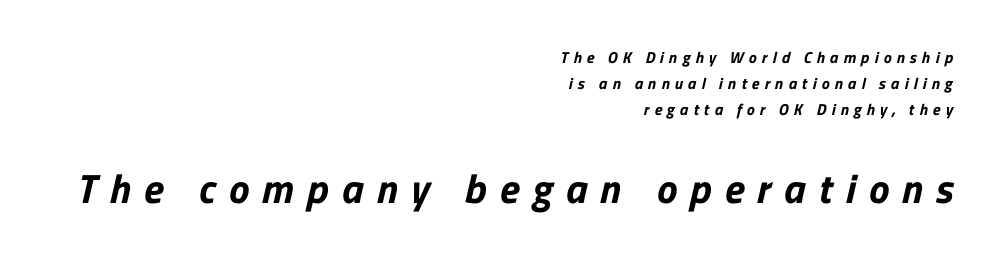
Q: Is the typeface a serif or a sans-serif typeface? A: Sans-serif.
Q: Is the text underlined? A: No.
Q: How is the paragraph aligned? A: Right-aligned.
Q: Is the spacing between letters normal or unusually wide? A: Unusually wide.
Q: Is the spacing between lines tight, normal or loose? A: Normal.
Q: Which block of text is set in a larger size, the first (top) or the second (bottom)? A: The second (bottom) one.
Q: Width (condensed, normal, or wide)? A: Normal.
Q: Stroke contrast? A: Low.
Q: x-height? A: Medium.
Q: Monospaced? A: No.
